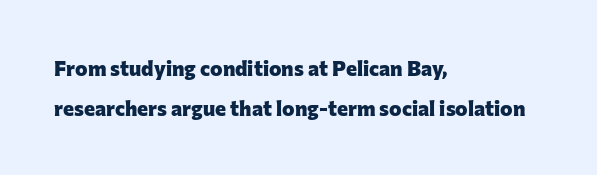
Q: Is the text bold? A: Yes.
Q: Is the text italic (slanted)? A: No, it is upright.
Q: Is the text underlined? A: No.
Q: How is the paragraph aligned? A: Left-aligned.
Q: Is the spacing between letters normal or unusually wide? A: Normal.
Q: Is the spacing between lines tight, normal or loose? A: Loose.
